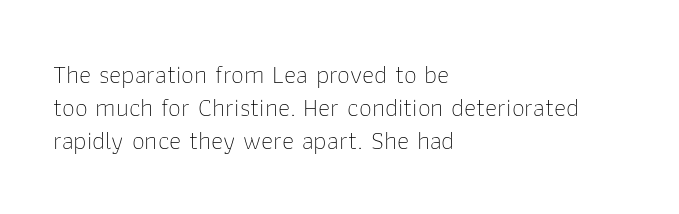
{"italic": "no", "bold": "no", "underline": "no", "align": "left", "line_spacing": "normal", "line_spacing_ratio": 1.26, "letter_spacing": "normal", "letter_spacing_em": 0.0, "glyph_px": 26}
